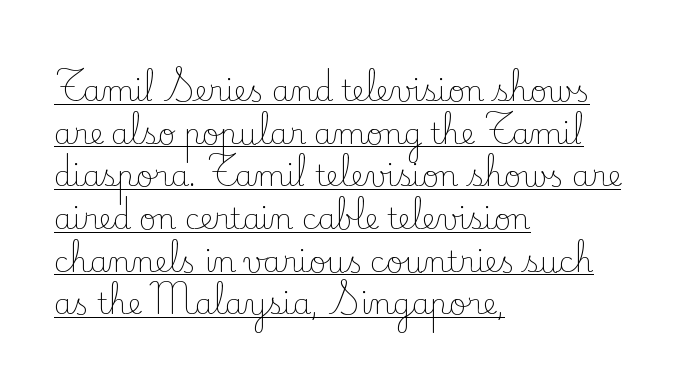
The image shows 29 px light serif type, upright; set left-aligned, normal line spacing (1.47x), normal letter spacing, underlined; low stroke contrast and a small x-height.
